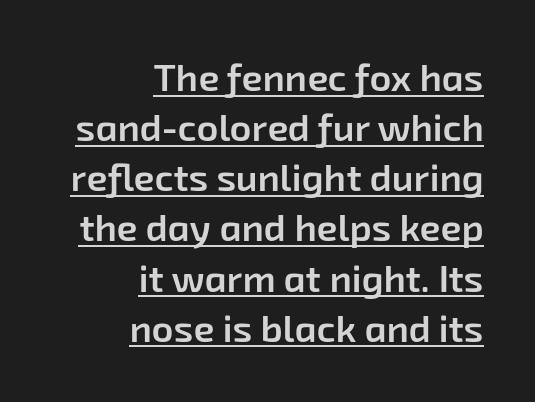
Q: Is the text bold? A: Semi-bold.
Q: Is the typeface a serif or a sans-serif typeface? A: Sans-serif.
Q: Is the text underlined? A: Yes.
Q: How is the paragraph aligned? A: Right-aligned.
Q: Is the spacing between letters normal or unusually wide? A: Normal.
Q: Is the spacing between lines tight, normal or loose? A: Normal.
Q: Width (condensed, normal, or wide)? A: Normal.
Q: Stroke contrast? A: Low.
Q: x-height? A: Medium.
Q: Monospaced? A: No.
